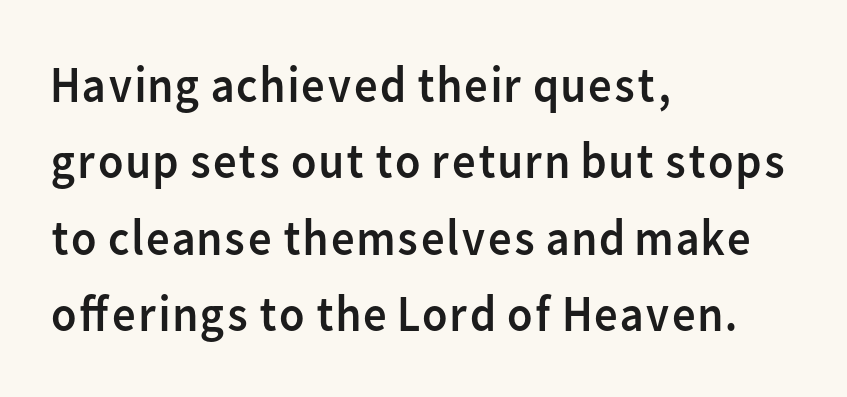
The lettering stays uniformly vertical, giving the passage a roman look. Stroke terminals: plain, sans-serif. Horizontal alignment here is leftward, the default for most running prose. Each word holds together tightly as a unit, with standard inter-letter gaps.
